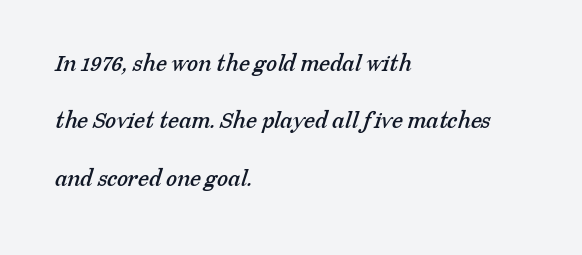
The image shows 25 px text type; set left-aligned, loose line spacing (2.3x), normal letter spacing, not underlined.
